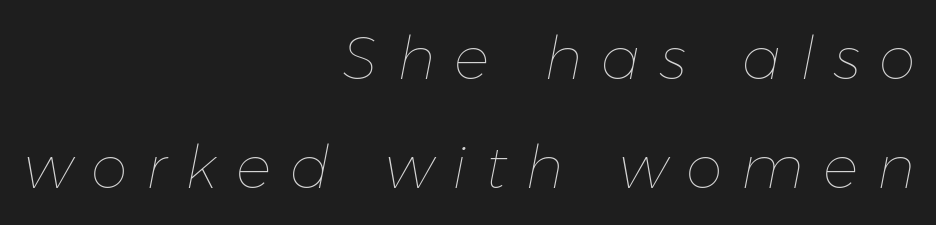
Q: Is the text bold? A: No.
Q: Is the text italic (slanted)? A: Yes, it leans right by about 11 degrees.
Q: Is the text underlined? A: No.
Q: How is the paragraph aligned? A: Right-aligned.
Q: Is the spacing between letters normal or unusually wide? A: Unusually wide.
Q: Width (condensed, normal, or wide)? A: Normal.
Q: Stroke contrast? A: Low.
Q: x-height? A: Medium.
Q: Monospaced? A: No.
